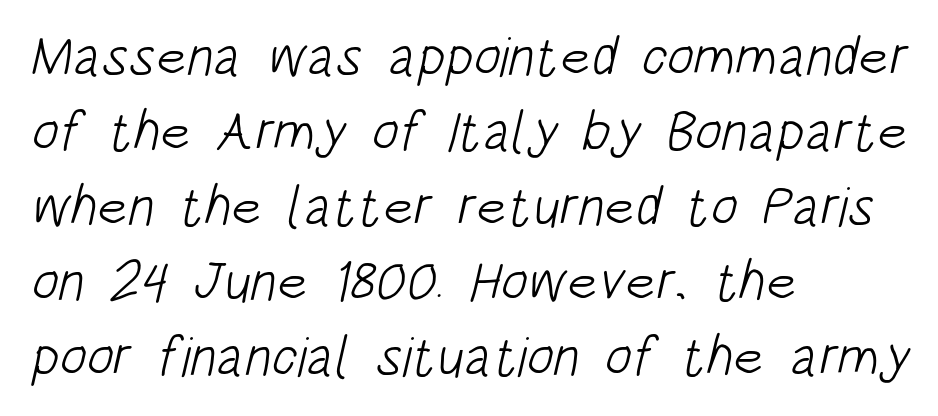
{"serif": "no", "bold": "no", "weight": "light", "width": "condensed", "stroke_contrast": "low", "x_height": "large", "monospaced": "no", "underline": "no", "align": "left", "line_spacing": "normal", "line_spacing_ratio": 1.34, "letter_spacing": "normal", "letter_spacing_em": 0.0, "glyph_px": 56}
